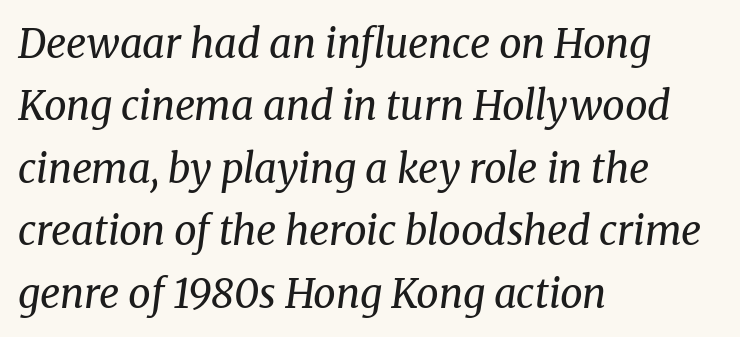
The image shows 40 px regular-weight serif type, italic (leaning right); set left-aligned, normal line spacing (1.56x), normal letter spacing, not underlined; medium stroke contrast and a medium x-height.
